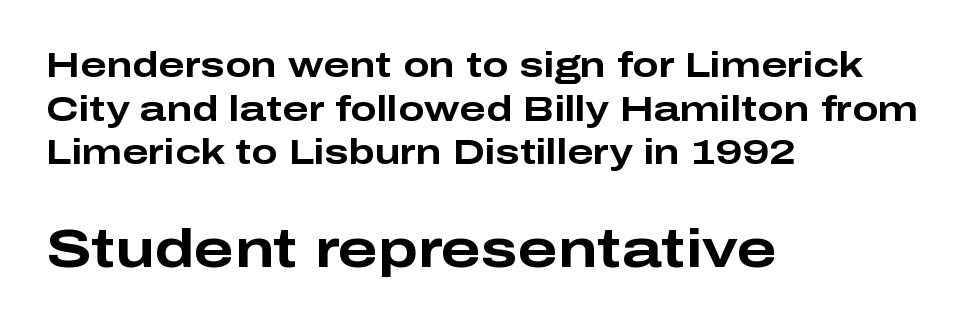
The image shows 53 px bold, wide sans-serif type, upright; set left-aligned, normal line spacing (1.25x), normal letter spacing, not underlined; the second (bottom) block is 1.51x larger; low stroke contrast and a medium x-height.
